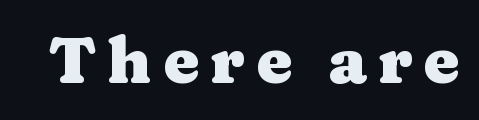
The typeface chosen for these lines features serifs. Bare-footed words on every line. The typography opts for an upright posture over an oblique one. Here the designer chose a conventional face with non-uniform glyph widths. Thick stems and heavy bowls — unmistakably bold.
